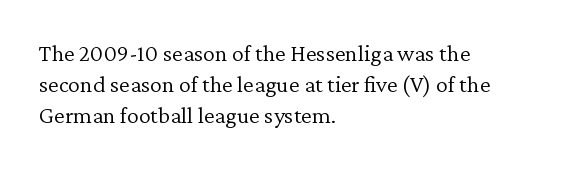
The ragged edge is on the right, which tells us the setting is flush left. The passage shown is not underscored anywhere. These lines were composed using upright roman letters. This sample uses plain, unmodified letter spacing. Reading down the column, the eye jumps a familiar distance to each next line.
